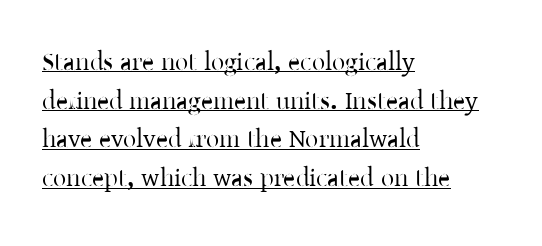
The image shows 26 px text type, upright; set left-aligned, normal line spacing (1.49x), normal letter spacing, underlined.
